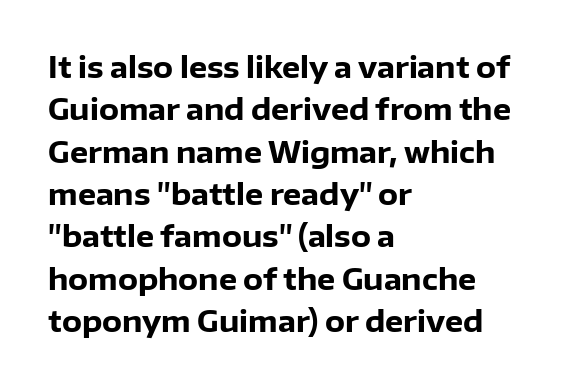
The image shows 29 px heavy sans-serif type, upright; set left-aligned, normal line spacing (1.46x), normal letter spacing, not underlined; low stroke contrast and a medium x-height.
